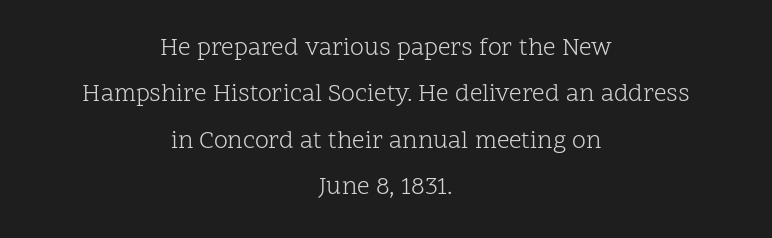
{"italic": "no", "bold": "no", "underline": "no", "align": "center", "line_spacing_ratio": 1.86, "letter_spacing": "normal", "letter_spacing_em": 0.0, "glyph_px": 25}
